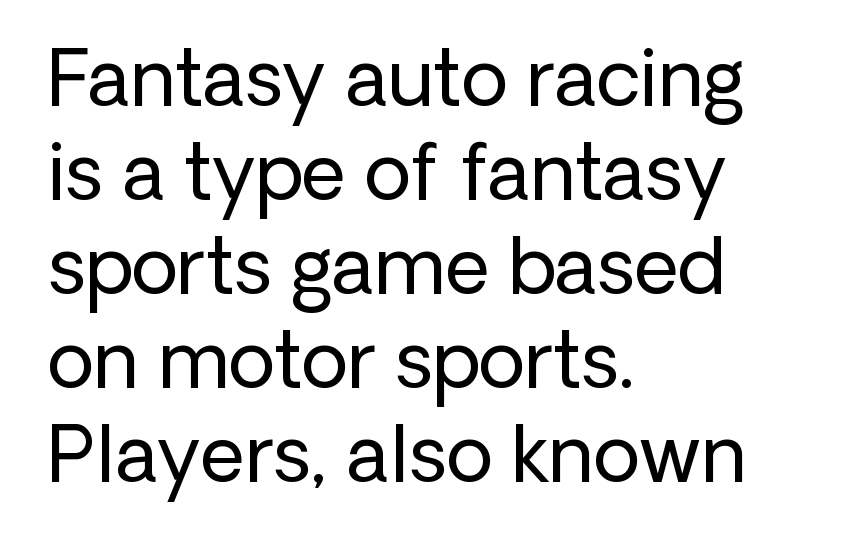
The image shows 77 px regular-weight sans-serif type, upright; set left-aligned, line spacing 1.22x, normal letter spacing, not underlined; low stroke contrast and a medium x-height.
